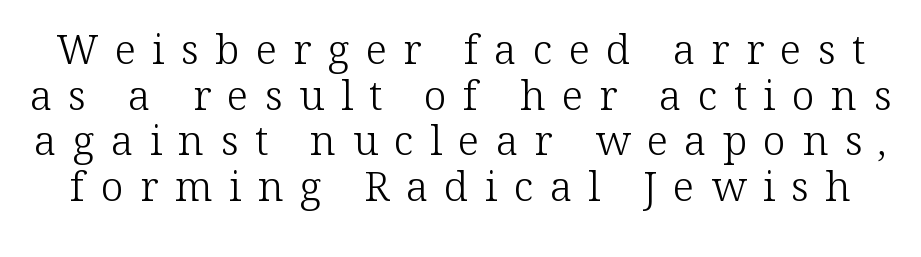
Q: Is the text bold? A: No.
Q: Is the text italic (slanted)? A: No, it is upright.
Q: Is the typeface a serif or a sans-serif typeface? A: Serif.
Q: Is the text underlined? A: No.
Q: Is the spacing between letters normal or unusually wide? A: Unusually wide.
Q: Is the spacing between lines tight, normal or loose? A: Tight.
Q: Width (condensed, normal, or wide)? A: Normal.
Q: Stroke contrast? A: Low.
Q: x-height? A: Medium.
Q: Monospaced? A: No.
